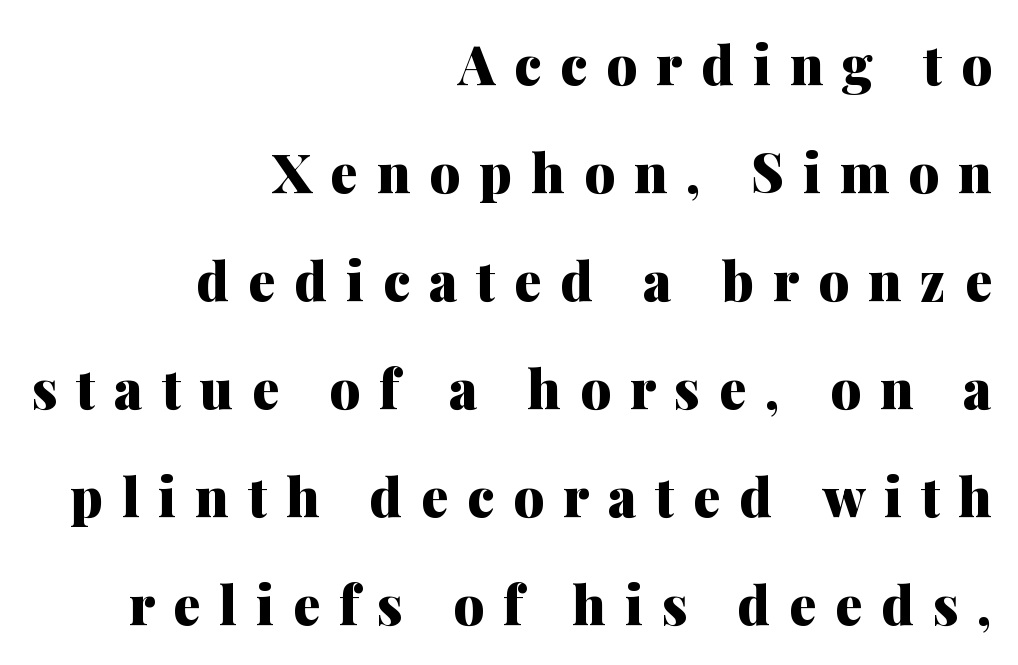
{"serif": "yes", "italic": "no", "bold": "yes", "weight": "heavy", "width": "normal", "stroke_contrast": "medium", "x_height": "medium", "monospaced": "no", "underline": "no", "align": "right", "line_spacing": "loose", "line_spacing_ratio": 2.0, "letter_spacing": "wide", "letter_spacing_em": 0.35, "glyph_px": 54}
